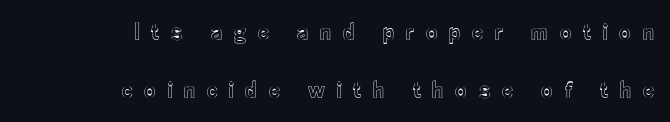
Compared with a flush-left layout, this one pins lines to the opposite, right side. Characters follow at a spacing far wider than the type designer built in. Do the letters lean? They stand straight. The glyphs are unaccompanied by any horizontal stroke below them.
